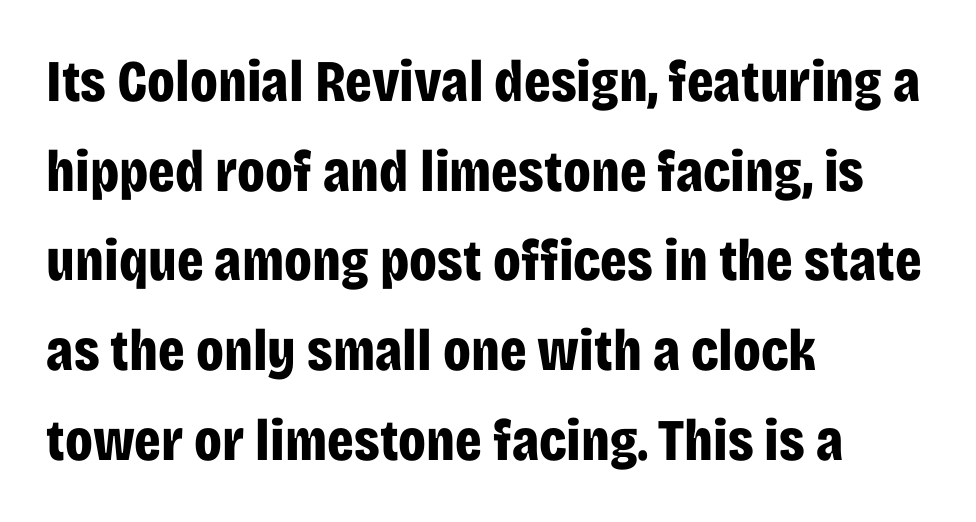
Compared with typical paragraphs, the rows here are spaced about the same. The space directly below the letters is spotless. This sample uses a sans-serif face. I'd describe the lettering as bold — thick and assertive. Spacing between characters is what you'd get straight out of the box. Left-aligned paragraph, ragged on the right.
